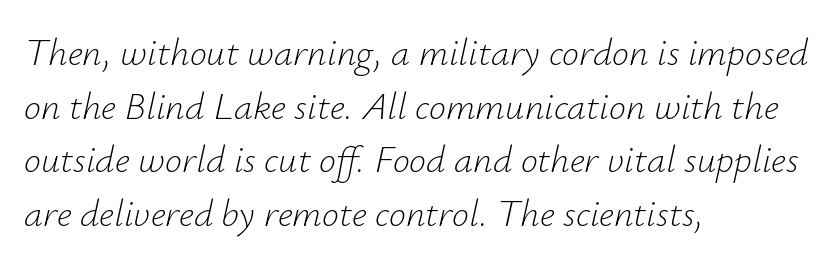
Q: Is the text bold? A: No.
Q: Is the text italic (slanted)? A: Yes, it leans right by about 12 degrees.
Q: Is the text underlined? A: No.
Q: How is the paragraph aligned? A: Left-aligned.
Q: Is the spacing between letters normal or unusually wide? A: Normal.
Q: Is the spacing between lines tight, normal or loose? A: Normal.
Q: Width (condensed, normal, or wide)? A: Normal.
Q: Stroke contrast? A: Low.
Q: x-height? A: Small.
Q: Monospaced? A: No.
